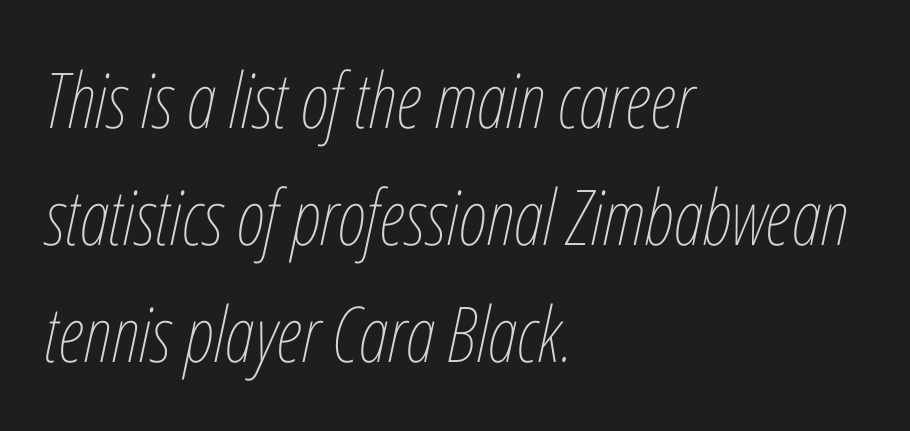
{"italic": "yes", "lean": "right", "slant_degrees": 12, "bold": "no", "weight": "thin", "width": "condensed", "stroke_contrast": "low", "x_height": "medium", "monospaced": "no", "underline": "no", "align": "left", "line_spacing": "normal", "line_spacing_ratio": 1.52, "letter_spacing": "normal", "letter_spacing_em": 0.0, "glyph_px": 77}
